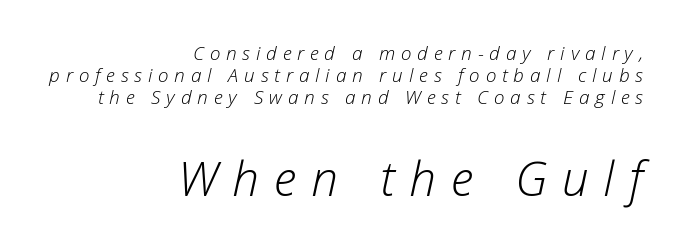
Q: Is the text bold? A: No.
Q: Is the text italic (slanted)? A: Yes, it leans right by about 12 degrees.
Q: Is the text underlined? A: No.
Q: How is the paragraph aligned? A: Right-aligned.
Q: Is the spacing between letters normal or unusually wide? A: Unusually wide.
Q: Which block of text is set in a larger size, the first (top) or the second (bottom)? A: The second (bottom) one.
Q: Width (condensed, normal, or wide)? A: Normal.
Q: Stroke contrast? A: Low.
Q: x-height? A: Medium.
Q: Monospaced? A: No.
